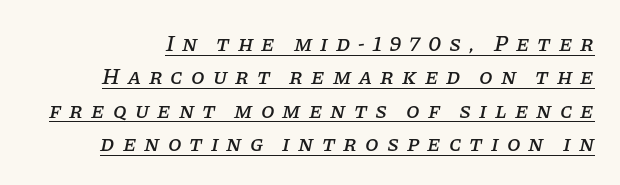
The image shows 22 px text type, italic (leaning right); set normal line spacing (1.52x), unusually wide letter spacing (+0.36 em), underlined.
